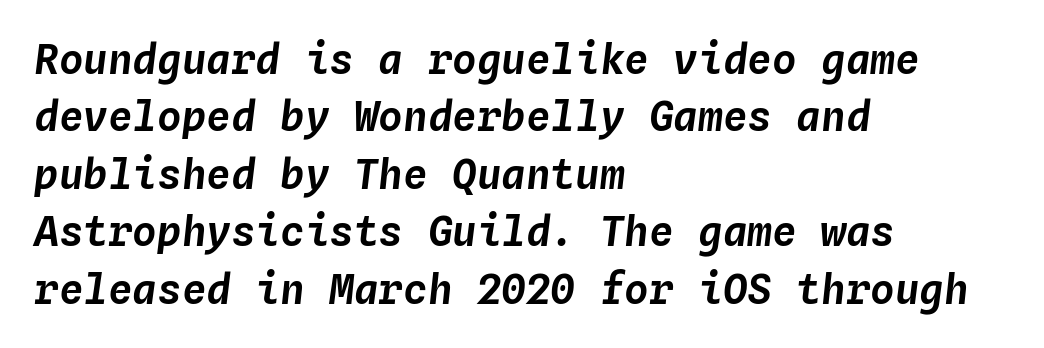
The image shows 41 px text type, italic (leaning right), monospaced; set left-aligned, normal line spacing (1.4x), normal letter spacing, not underlined; low stroke contrast and a medium x-height.
